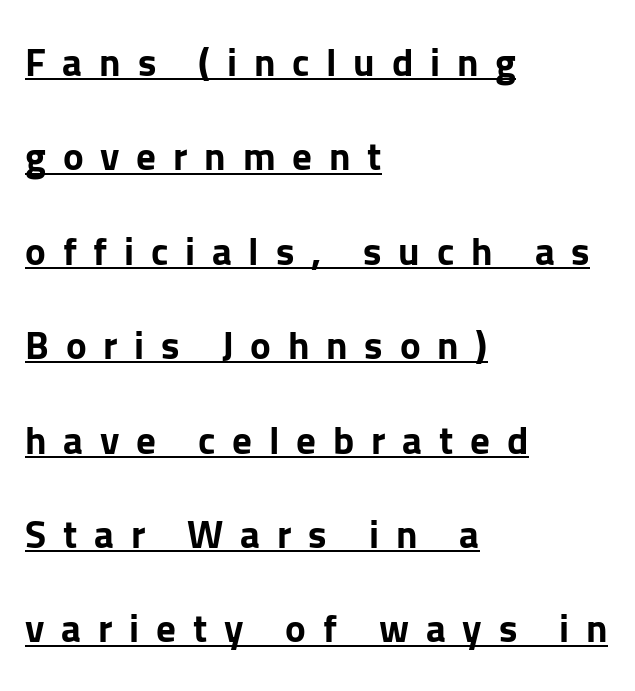
The image shows 39 px bold sans-serif type, upright; set left-aligned, loose line spacing (2.42x), unusually wide letter spacing (+0.43 em), underlined; low stroke contrast and a medium x-height.
